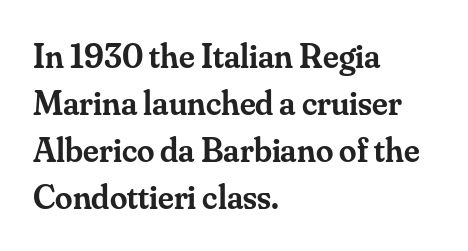
The image shows 35 px semibold serif type, upright; set left-aligned, normal line spacing (1.34x), normal letter spacing, not underlined; medium stroke contrast and a small x-height.
